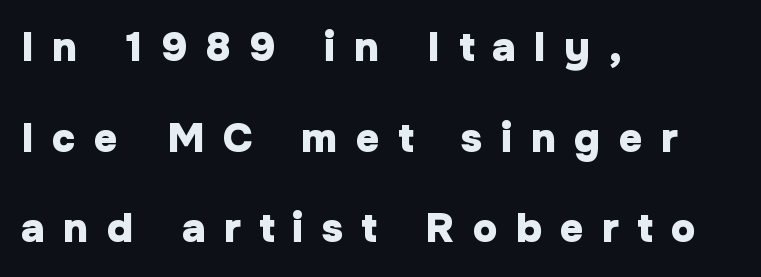
The image shows 41 px heavy sans-serif type, upright; set left-aligned, loose line spacing (2.21x), unusually wide letter spacing (+0.45 em), not underlined; low stroke contrast and a medium x-height.
